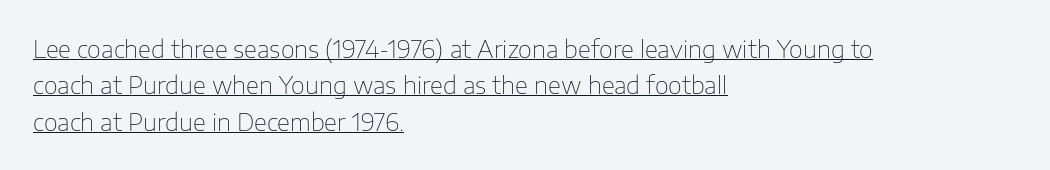
Q: Is the text bold? A: No.
Q: Is the text italic (slanted)? A: No, it is upright.
Q: Is the text underlined? A: Yes.
Q: How is the paragraph aligned? A: Left-aligned.
Q: Is the spacing between letters normal or unusually wide? A: Normal.
Q: Is the spacing between lines tight, normal or loose? A: Normal.
